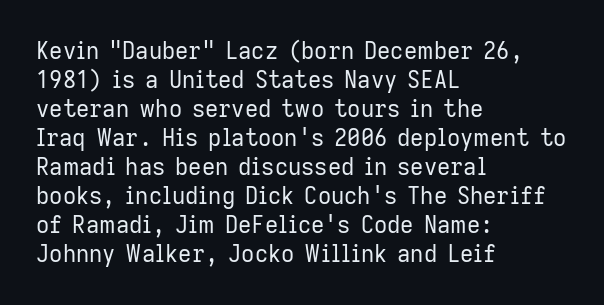
Q: Is the text bold? A: No.
Q: Is the text italic (slanted)? A: No, it is upright.
Q: Is the text underlined? A: No.
Q: How is the paragraph aligned? A: Left-aligned.
Q: Is the spacing between letters normal or unusually wide? A: Normal.
Q: Is the spacing between lines tight, normal or loose? A: Normal.
